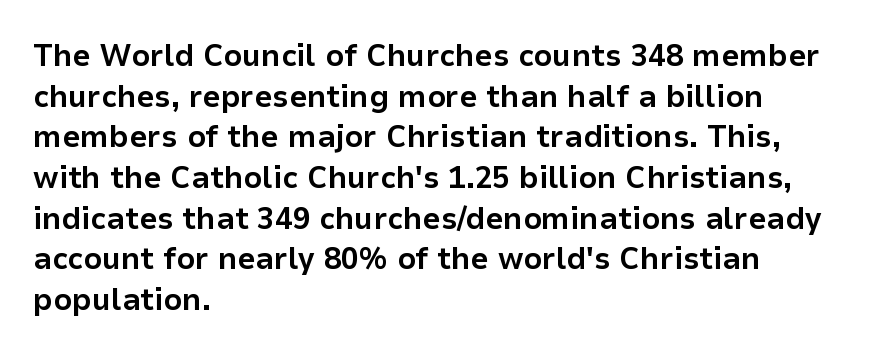
Q: Is the text bold? A: Yes.
Q: Is the text italic (slanted)? A: No, it is upright.
Q: Is the typeface a serif or a sans-serif typeface? A: Sans-serif.
Q: Is the text underlined? A: No.
Q: How is the paragraph aligned? A: Left-aligned.
Q: Is the spacing between letters normal or unusually wide? A: Normal.
Q: Is the spacing between lines tight, normal or loose? A: Normal.
Q: Width (condensed, normal, or wide)? A: Normal.
Q: Stroke contrast? A: Low.
Q: x-height? A: Medium.
Q: Monospaced? A: No.
